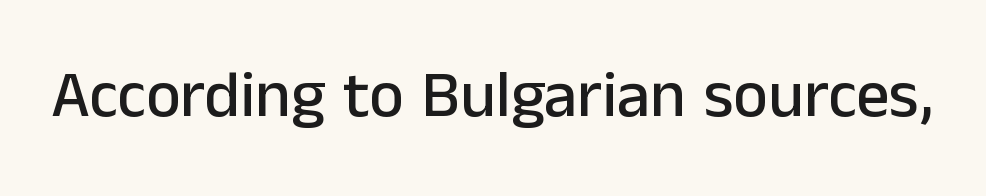
The image shows 66 px sans-serif type, upright; set normal letter spacing, not underlined; low stroke contrast and a medium x-height.
